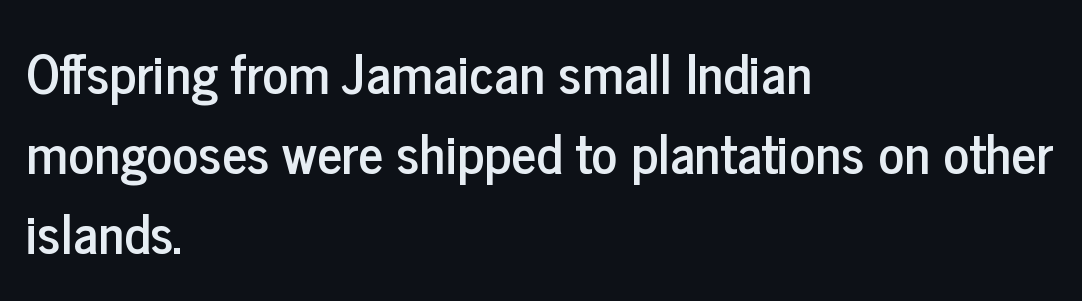
{"serif": "no", "italic": "no", "width": "condensed", "stroke_contrast": "low", "x_height": "medium", "monospaced": "no", "underline": "no", "align": "left", "line_spacing": "normal", "line_spacing_ratio": 1.48, "letter_spacing": "normal", "letter_spacing_em": 0.0, "glyph_px": 54}
